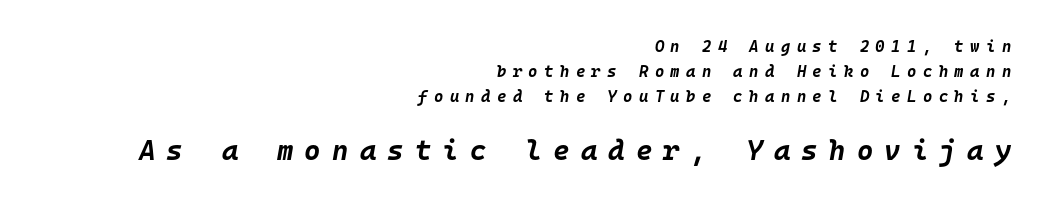
{"italic": "yes", "lean": "right", "slant_degrees": 10, "bold": "yes", "weight": "bold", "width": "normal", "stroke_contrast": "low", "x_height": "large", "monospaced": "yes", "underline": "no", "align": "right", "line_spacing": "normal", "line_spacing_ratio": 1.56, "letter_spacing": "wide", "letter_spacing_em": 0.4, "larger_block": "second", "size_ratio": 1.75, "glyph_px": 28}
